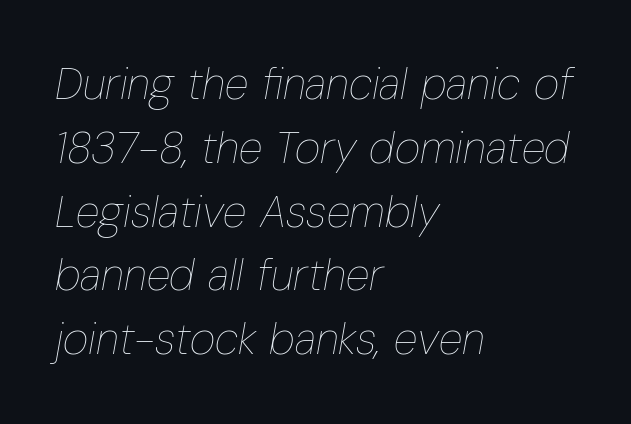
The image shows 44 px thin, condensed type, italic (leaning right); set left-aligned, normal line spacing (1.45x), normal letter spacing, not underlined; low stroke contrast and a medium x-height.
